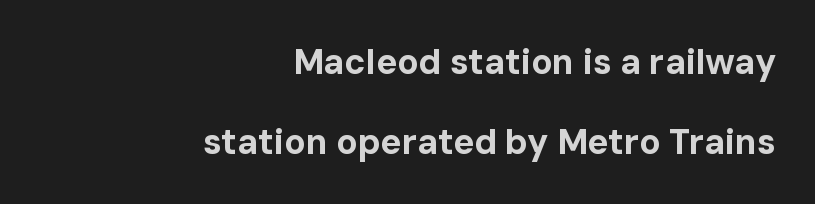
Q: Is the text bold? A: Yes.
Q: Is the text italic (slanted)? A: No, it is upright.
Q: Is the typeface a serif or a sans-serif typeface? A: Sans-serif.
Q: Is the text underlined? A: No.
Q: How is the paragraph aligned? A: Right-aligned.
Q: Is the spacing between letters normal or unusually wide? A: Normal.
Q: Is the spacing between lines tight, normal or loose? A: Loose.
Q: Width (condensed, normal, or wide)? A: Normal.
Q: Stroke contrast? A: Low.
Q: x-height? A: Medium.
Q: Monospaced? A: No.
